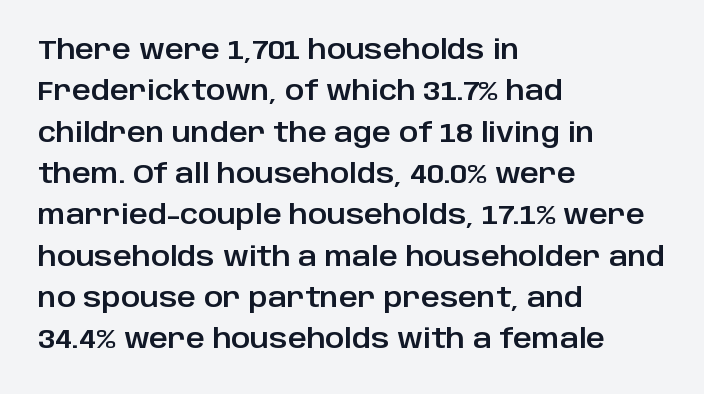
The image shows 26 px text type, upright; set left-aligned, normal line spacing (1.59x), normal letter spacing, not underlined.
